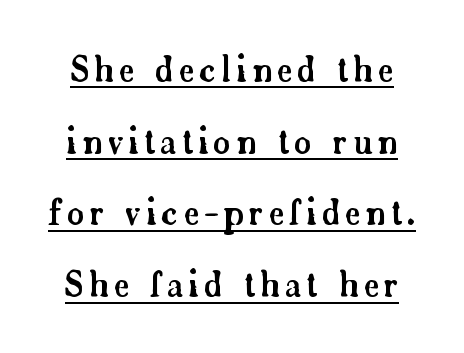
These lines are composed in type with serifs. The passage shown stacks its lines with a broad gap. The face used here is proportionally spaced, like ordinary book or web type. In terms of posture, this sample is upright.
